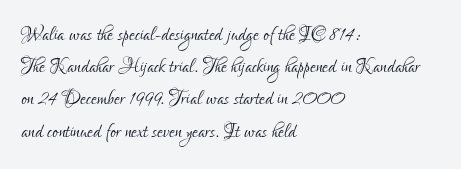
The image shows 26 px text type; set left-aligned, line spacing 1.24x, normal letter spacing, not underlined.
